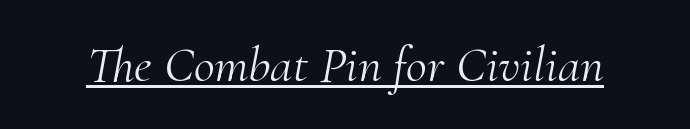
Inter-character spacing is left at the font's built-in metrics. Is there an underline? Yes — a line sits under the letters. The rendering applies a slant to the glyphs. The characters are drawn with everyday or finer stroke widths.
